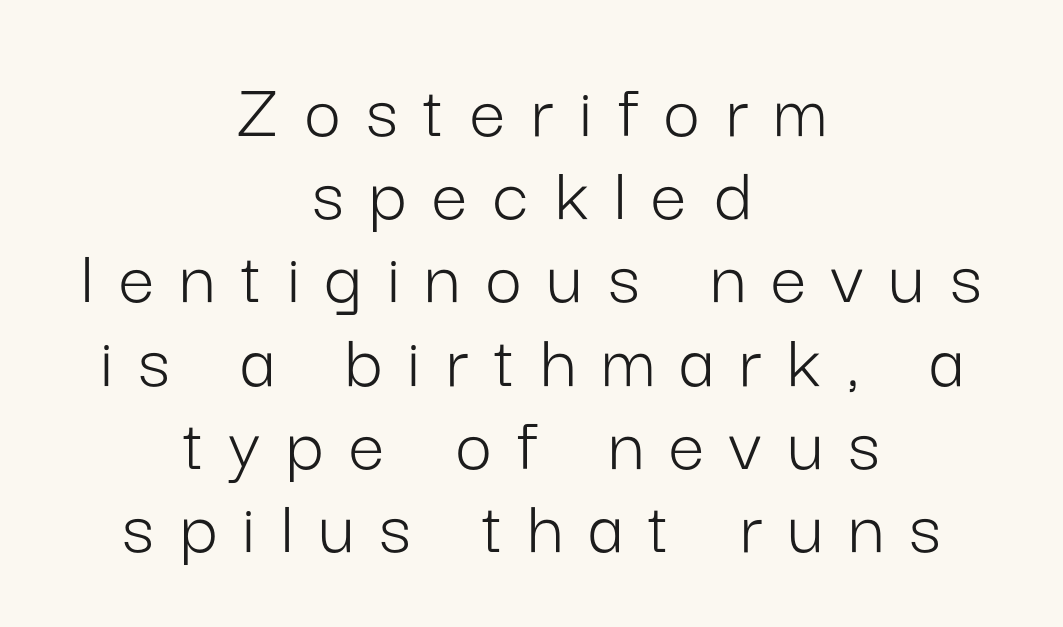
Think of a printed novel: that variable character pitch is what you see here. The passage shown has open, widely tracked lettering throughout. Descenders hang freely into open space. Is the stroke heavy? The answer is a plain regular-or-lighter. A student would call this center alignment; a typographer would say set centered.
